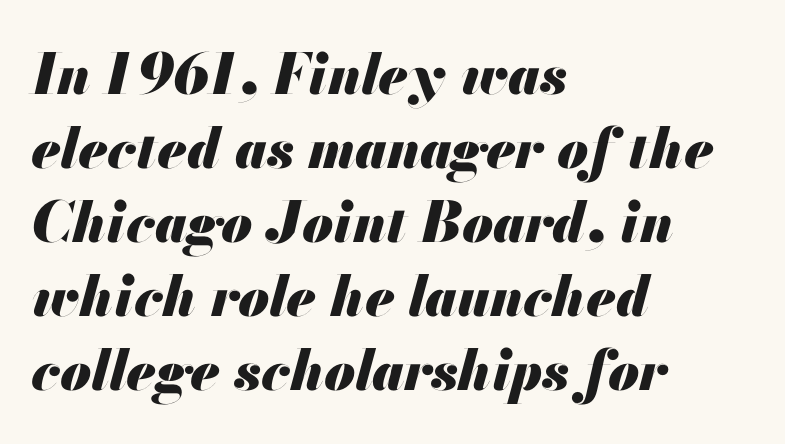
{"italic": "yes", "lean": "right", "slant_degrees": 13, "bold": "yes", "weight": "heavy", "width": "normal", "stroke_contrast": "medium", "x_height": "small", "monospaced": "no", "underline": "no", "align": "left", "line_spacing": "normal", "line_spacing_ratio": 1.32, "letter_spacing": "normal", "letter_spacing_em": 0.0, "glyph_px": 56}
